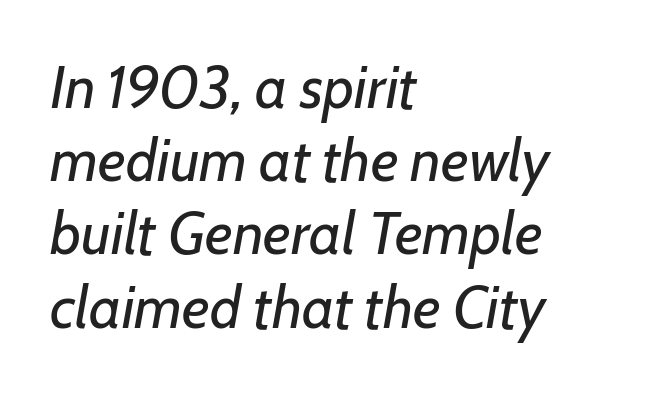
Underline: absent. Alignment: flush left. Proportional: the letters do not fall into vertical columns. Quick note: italic. The typeface has the unassuming heft of standard copy or less.
